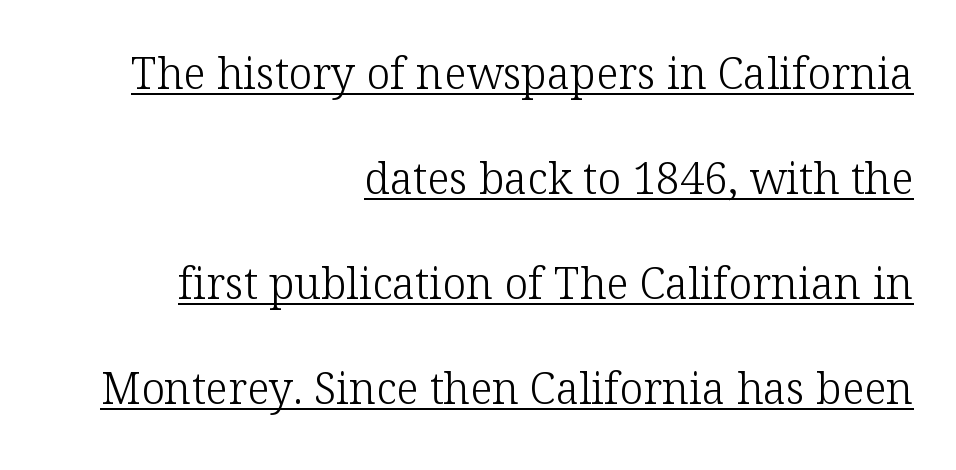
Q: Is the text bold? A: No.
Q: Is the text italic (slanted)? A: No, it is upright.
Q: Is the typeface a serif or a sans-serif typeface? A: Serif.
Q: Is the text underlined? A: Yes.
Q: How is the paragraph aligned? A: Right-aligned.
Q: Is the spacing between letters normal or unusually wide? A: Normal.
Q: Is the spacing between lines tight, normal or loose? A: Loose.
Q: Width (condensed, normal, or wide)? A: Normal.
Q: Stroke contrast? A: Low.
Q: x-height? A: Medium.
Q: Monospaced? A: No.
